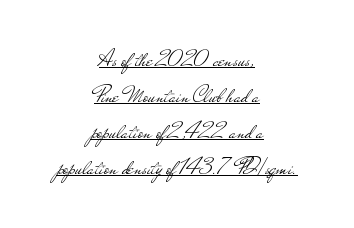
Evenly set lines give the paragraph a standard silhouette. You could call the tracking neutral — neither tight nor loose. Think standard paragraph weight, or any step lighter than that.
